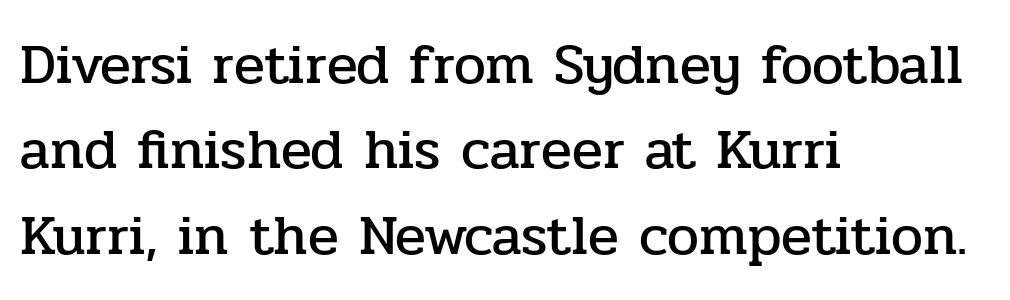
Q: Is the text italic (slanted)? A: No, it is upright.
Q: Is the typeface a serif or a sans-serif typeface? A: Serif.
Q: Is the text underlined? A: No.
Q: How is the paragraph aligned? A: Left-aligned.
Q: Is the spacing between letters normal or unusually wide? A: Normal.
Q: Is the spacing between lines tight, normal or loose? A: Normal.
Q: Width (condensed, normal, or wide)? A: Normal.
Q: Stroke contrast? A: Low.
Q: x-height? A: Medium.
Q: Monospaced? A: No.
